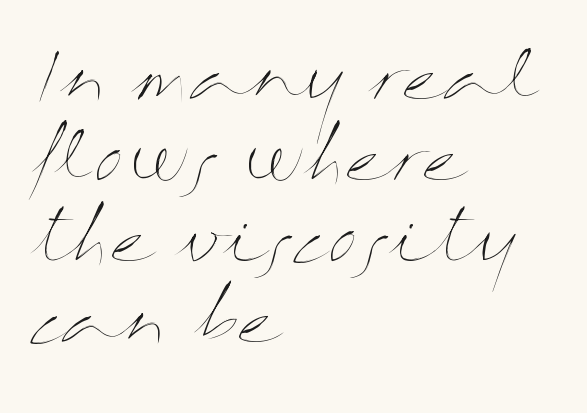
The image shows 67 px thin, wide type; set left-aligned, line spacing 1.21x, normal letter spacing, not underlined; medium stroke contrast and a medium x-height.
